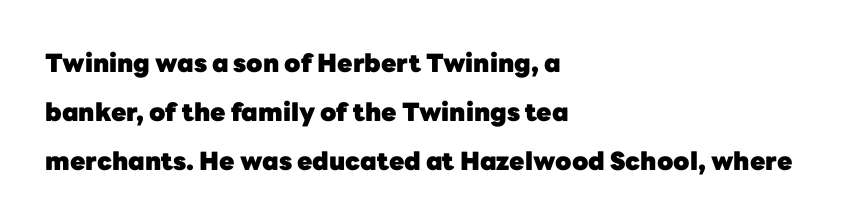
Q: Is the text bold? A: Yes.
Q: Is the text italic (slanted)? A: No, it is upright.
Q: Is the text underlined? A: No.
Q: How is the paragraph aligned? A: Left-aligned.
Q: Is the spacing between letters normal or unusually wide? A: Normal.
Q: Is the spacing between lines tight, normal or loose? A: Loose.
